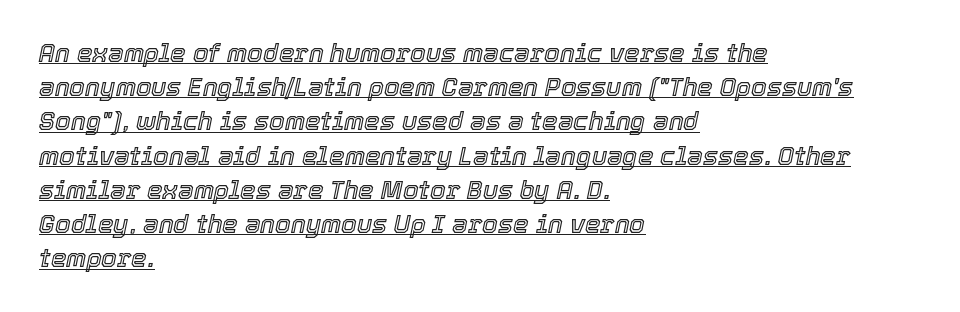
{"italic": "yes", "lean": "right", "slant_degrees": 12, "underline": "yes", "align": "left", "line_spacing": "normal", "line_spacing_ratio": 1.37, "letter_spacing": "normal", "letter_spacing_em": 0.0, "glyph_px": 25}
